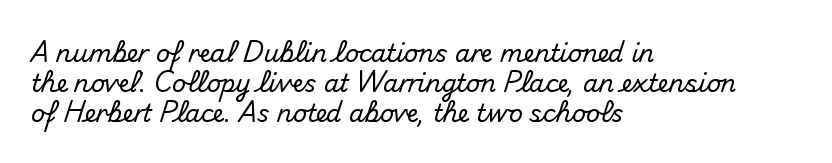
Leading: standard. The text block is weighted toward the left margin, trailing off unevenly rightward. Default kerning and tracking; the words read as compact shapes. Underlining? Definitely not there.
